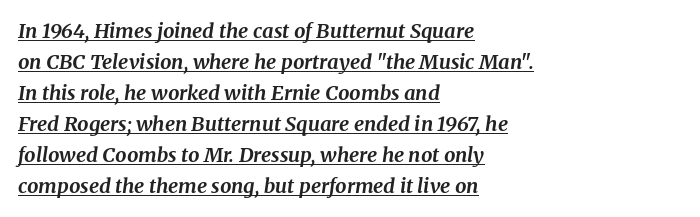
Q: Is the text bold? A: Yes.
Q: Is the text italic (slanted)? A: Yes, it leans right by about 8 degrees.
Q: Is the text underlined? A: Yes.
Q: How is the paragraph aligned? A: Left-aligned.
Q: Is the spacing between letters normal or unusually wide? A: Normal.
Q: Is the spacing between lines tight, normal or loose? A: Normal.
